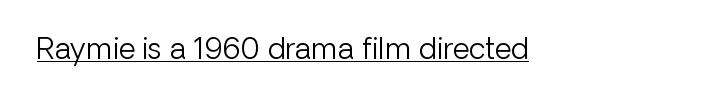
{"serif": "no", "italic": "no", "bold": "no", "weight": "light", "width": "normal", "stroke_contrast": "low", "x_height": "medium", "monospaced": "no", "underline": "yes", "letter_spacing": "normal", "letter_spacing_em": 0.0, "glyph_px": 29}
